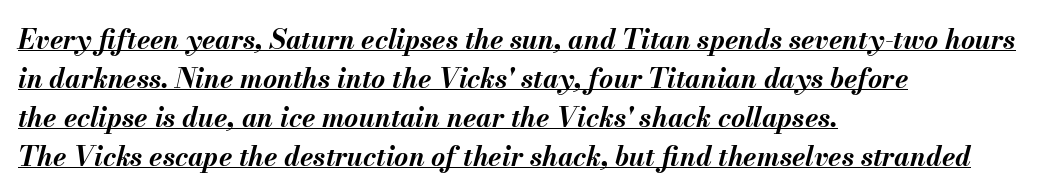
The lines in this sample share a left origin and differ only in where they stop. Looks like someone drew a line under every word here. Quick note: italic. Weight: bold. Words appear dense and cohesive because spacing is normal. Horizontal bands of white between lines are of average thickness.
